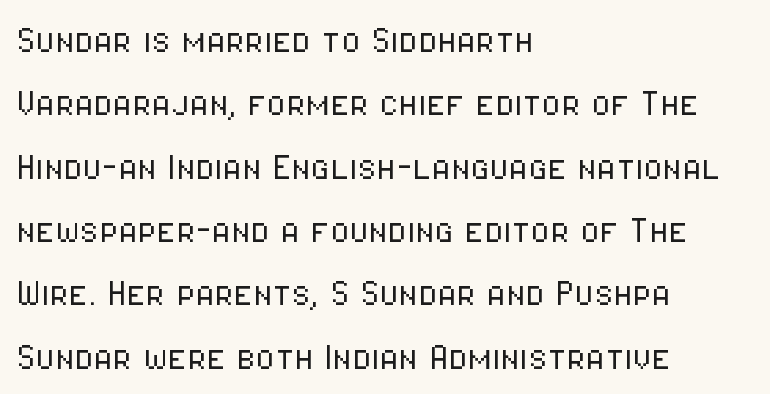
{"serif": "no", "italic": "no", "bold": "no", "weight": "light", "width": "condensed", "stroke_contrast": "low", "x_height": "medium", "monospaced": "no", "underline": "no", "align": "left", "line_spacing": "normal", "line_spacing_ratio": 1.44, "letter_spacing": "normal", "letter_spacing_em": 0.0, "glyph_px": 44}
